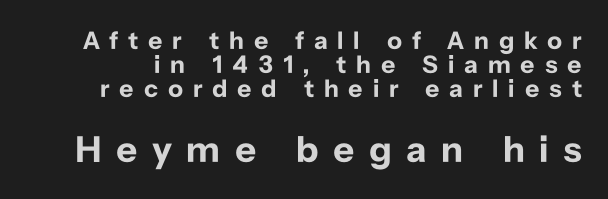
Q: Is the text bold? A: Yes.
Q: Is the text italic (slanted)? A: No, it is upright.
Q: Is the typeface a serif or a sans-serif typeface? A: Sans-serif.
Q: Is the text underlined? A: No.
Q: Is the spacing between letters normal or unusually wide? A: Unusually wide.
Q: Is the spacing between lines tight, normal or loose? A: Tight.
Q: Which block of text is set in a larger size, the first (top) or the second (bottom)? A: The second (bottom) one.
Q: Width (condensed, normal, or wide)? A: Normal.
Q: Stroke contrast? A: Low.
Q: x-height? A: Medium.
Q: Monospaced? A: No.
